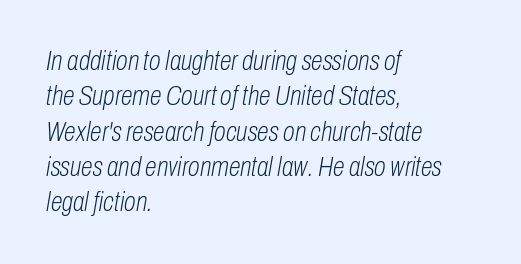
Q: Is the text bold? A: No.
Q: Is the text italic (slanted)? A: Yes, it leans right by about 10 degrees.
Q: Is the text underlined? A: No.
Q: How is the paragraph aligned? A: Left-aligned.
Q: Is the spacing between letters normal or unusually wide? A: Normal.
Q: Is the spacing between lines tight, normal or loose? A: Normal.
